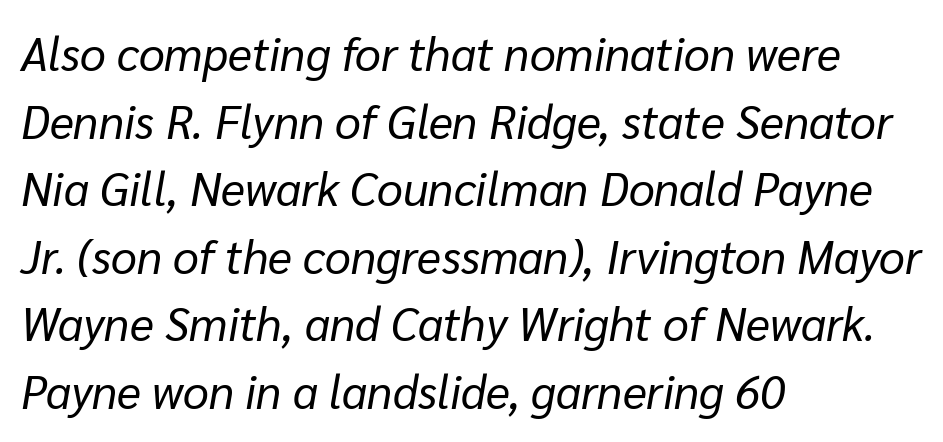
{"italic": "yes", "lean": "right", "slant_degrees": 10, "bold": "no", "weight": "regular", "width": "normal", "stroke_contrast": "low", "x_height": "medium", "monospaced": "no", "underline": "no", "align": "left", "line_spacing": "normal", "line_spacing_ratio": 1.47, "letter_spacing": "normal", "letter_spacing_em": 0.0, "glyph_px": 46}
